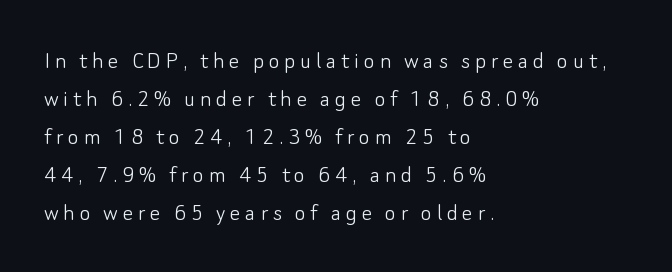
{"italic": "no", "bold": "no", "underline": "no", "align": "left", "line_spacing": "normal", "line_spacing_ratio": 1.46, "glyph_px": 26}
